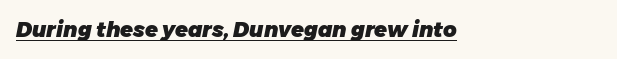
The rendering applies a slant to the glyphs. Look at the tracking — it's just the regular setting, nothing added. Set as a true bold cut, around the 700 mark. The string is rendered with underlining switched on.
